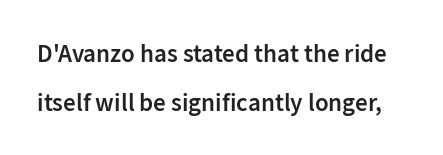
Q: Is the text bold? A: Semi-bold.
Q: Is the text italic (slanted)? A: No, it is upright.
Q: Is the text underlined? A: No.
Q: Is the spacing between letters normal or unusually wide? A: Normal.
Q: Is the spacing between lines tight, normal or loose? A: Loose.
